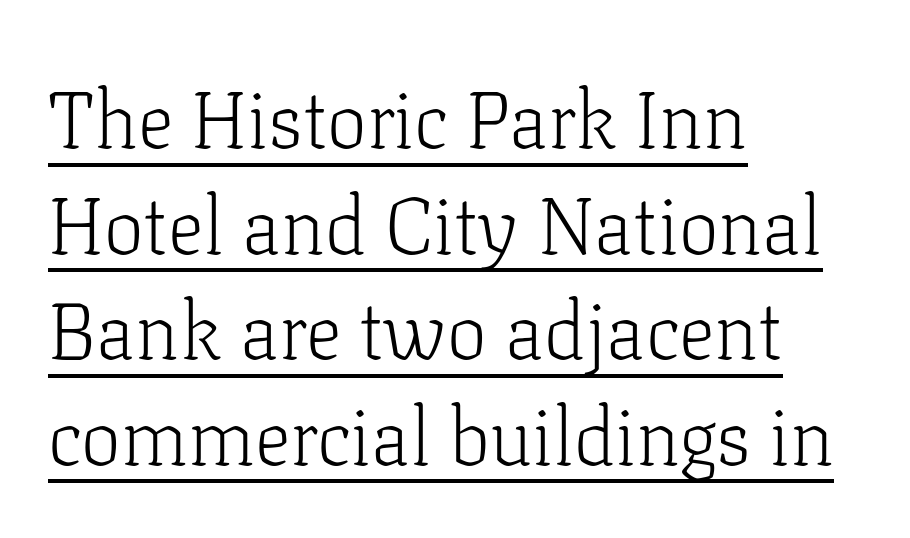
Q: Is the text bold? A: No.
Q: Is the text italic (slanted)? A: No, it is upright.
Q: Is the typeface a serif or a sans-serif typeface? A: Serif.
Q: Is the text underlined? A: Yes.
Q: How is the paragraph aligned? A: Left-aligned.
Q: Is the spacing between letters normal or unusually wide? A: Normal.
Q: Is the spacing between lines tight, normal or loose? A: Normal.
Q: Width (condensed, normal, or wide)? A: Normal.
Q: Stroke contrast? A: Low.
Q: x-height? A: Medium.
Q: Monospaced? A: No.
